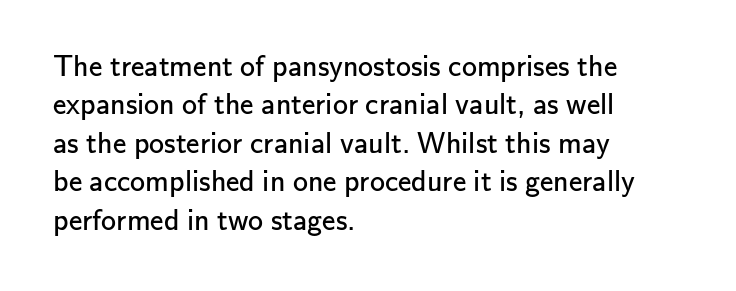
Q: Is the text bold? A: No.
Q: Is the text italic (slanted)? A: No, it is upright.
Q: Is the typeface a serif or a sans-serif typeface? A: Sans-serif.
Q: Is the text underlined? A: No.
Q: How is the paragraph aligned? A: Left-aligned.
Q: Is the spacing between letters normal or unusually wide? A: Normal.
Q: Is the spacing between lines tight, normal or loose? A: Normal.
Q: Width (condensed, normal, or wide)? A: Normal.
Q: Stroke contrast? A: Low.
Q: x-height? A: Small.
Q: Monospaced? A: No.
